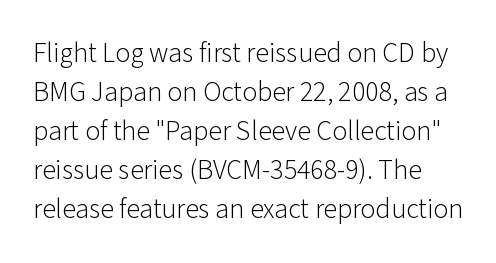
{"serif": "no", "italic": "no", "bold": "no", "weight": "light", "width": "normal", "stroke_contrast": "low", "x_height": "medium", "monospaced": "no", "underline": "no", "line_spacing": "normal", "line_spacing_ratio": 1.39, "letter_spacing": "normal", "letter_spacing_em": 0.0, "glyph_px": 28}
